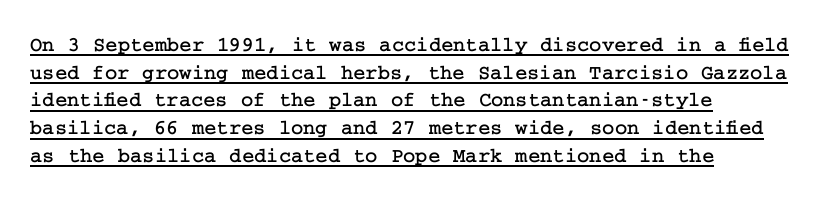
{"italic": "no", "underline": "yes", "align": "left", "line_spacing": "normal", "line_spacing_ratio": 1.32, "letter_spacing": "normal", "letter_spacing_em": 0.0, "glyph_px": 21}
